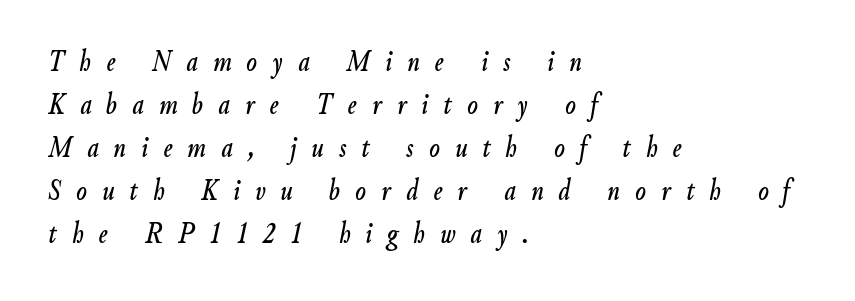
Regarding leading, the lines here are spaced in the standard way. A student would call this left alignment; a typographer would say flush left, rag right. Posture: slanted. Descenders hang freely into open space.
